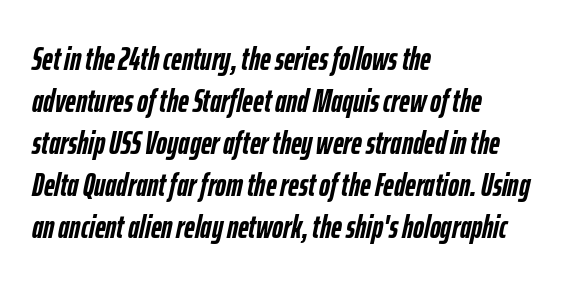
The letterforms sit shoulder to shoulder at normal distance. One-word summary of the alignment: left. One glance says typical: line gaps are just what's usual. The rendering applies a slant to the glyphs. Decoration check: the copy has no underline.
